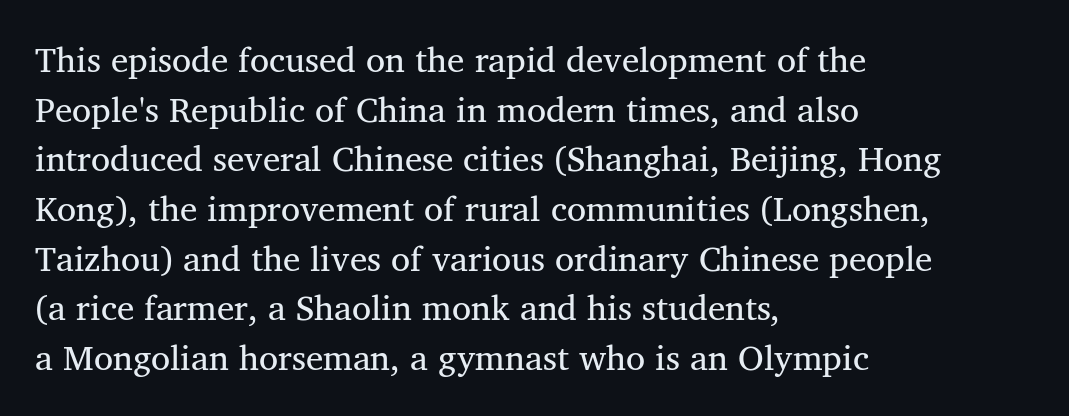
Q: Is the text bold? A: No.
Q: Is the typeface a serif or a sans-serif typeface? A: Serif.
Q: Is the text underlined? A: No.
Q: How is the paragraph aligned? A: Left-aligned.
Q: Is the spacing between letters normal or unusually wide? A: Normal.
Q: Is the spacing between lines tight, normal or loose? A: Normal.
Q: Width (condensed, normal, or wide)? A: Normal.
Q: Stroke contrast? A: Medium.
Q: x-height? A: Medium.
Q: Monospaced? A: No.
